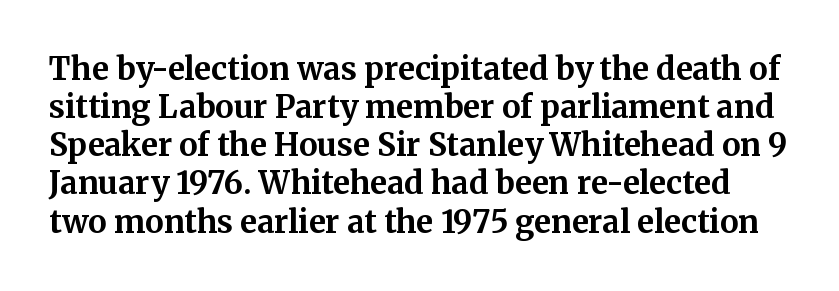
This is the regular roman posture of the typeface. Thick stems and heavy bowls — unmistakably bold. Do the characters align in a grid? No, the font is proportional. The letters carry serifs — small finishing strokes at the ends of their stems. Nothing unusual about the tracking: characters are spaced as the font intends.
